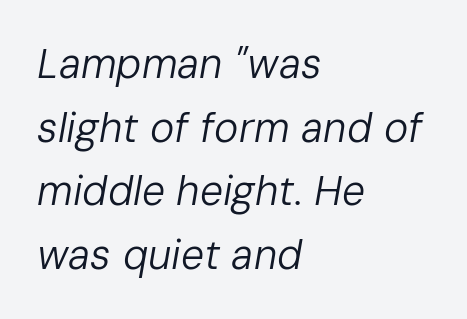
{"italic": "yes", "lean": "right", "slant_degrees": 10, "bold": "no", "weight": "regular", "width": "normal", "stroke_contrast": "low", "x_height": "medium", "monospaced": "no", "underline": "no", "align": "left", "line_spacing": "normal", "line_spacing_ratio": 1.55, "letter_spacing": "normal", "letter_spacing_em": 0.0, "glyph_px": 41}
